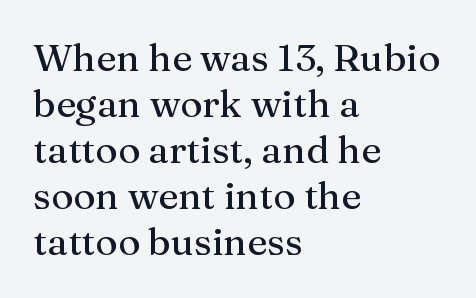
{"serif": "yes", "italic": "no", "width": "normal", "stroke_contrast": "medium", "x_height": "medium", "monospaced": "no", "underline": "no", "align": "left", "line_spacing_ratio": 1.21, "letter_spacing": "normal", "letter_spacing_em": 0.0, "glyph_px": 38}
